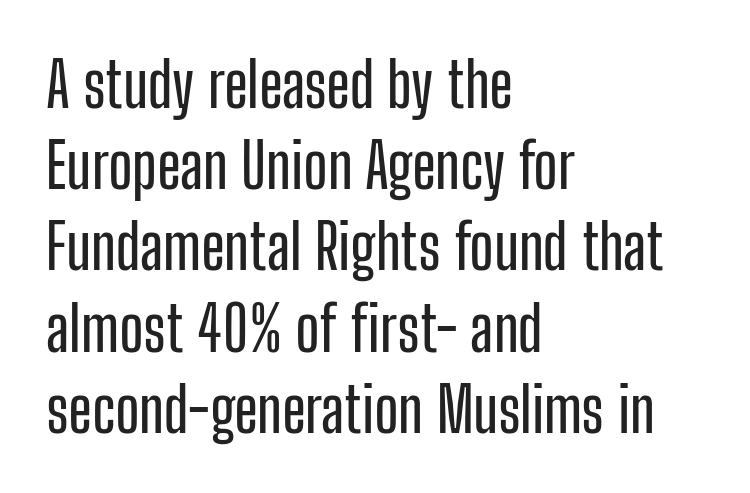
The image shows 62 px condensed sans-serif type, upright; set left-aligned, normal line spacing (1.31x), normal letter spacing, not underlined; low stroke contrast and a medium x-height.
